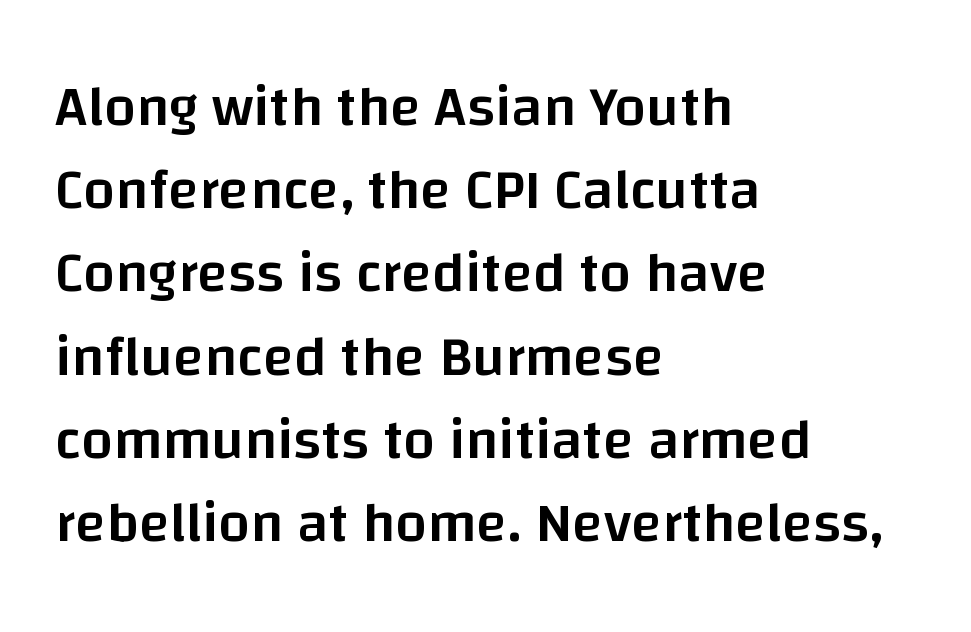
The image shows 57 px semibold sans-serif type, upright; set left-aligned, normal line spacing (1.46x), normal letter spacing, not underlined; low stroke contrast and a large x-height.
